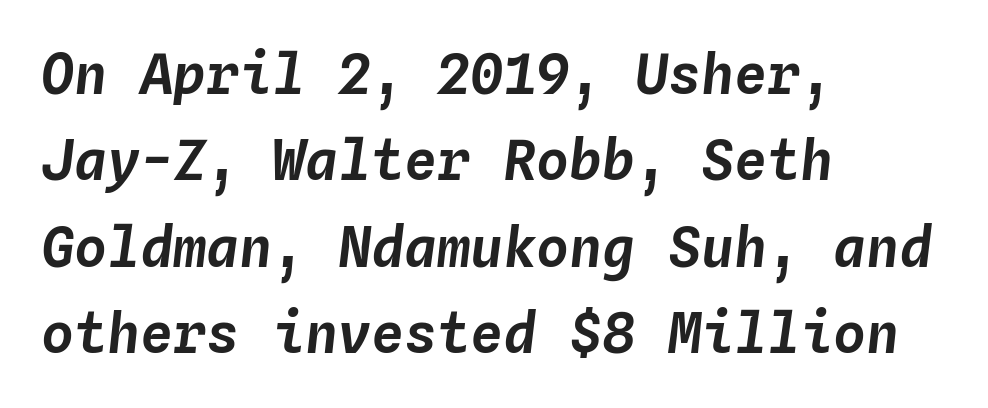
{"italic": "yes", "lean": "right", "slant_degrees": 4, "width": "normal", "stroke_contrast": "low", "x_height": "medium", "monospaced": "yes", "underline": "no", "align": "left", "line_spacing": "normal", "line_spacing_ratio": 1.57, "letter_spacing": "normal", "letter_spacing_em": 0.0, "glyph_px": 55}
